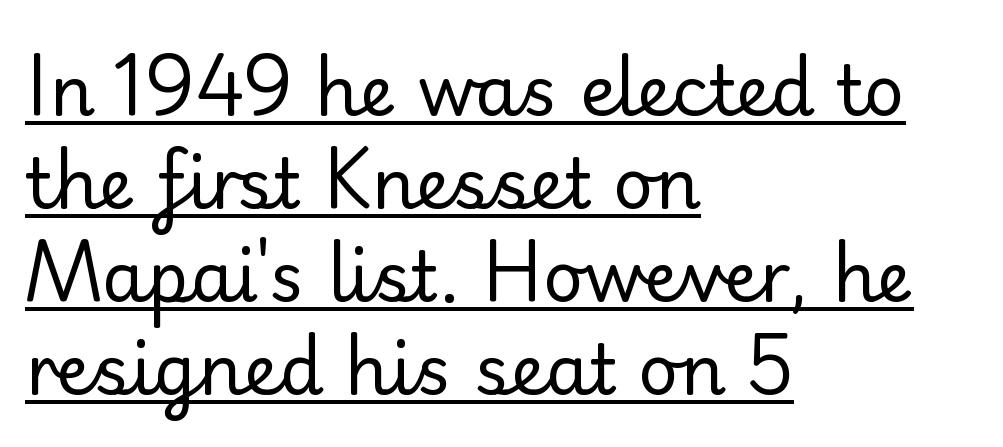
{"serif": "no", "italic": "no", "bold": "no", "weight": "regular", "width": "normal", "stroke_contrast": "low", "x_height": "small", "monospaced": "no", "underline": "yes", "align": "left", "line_spacing": "normal", "line_spacing_ratio": 1.33, "letter_spacing": "normal", "letter_spacing_em": 0.0, "glyph_px": 70}
